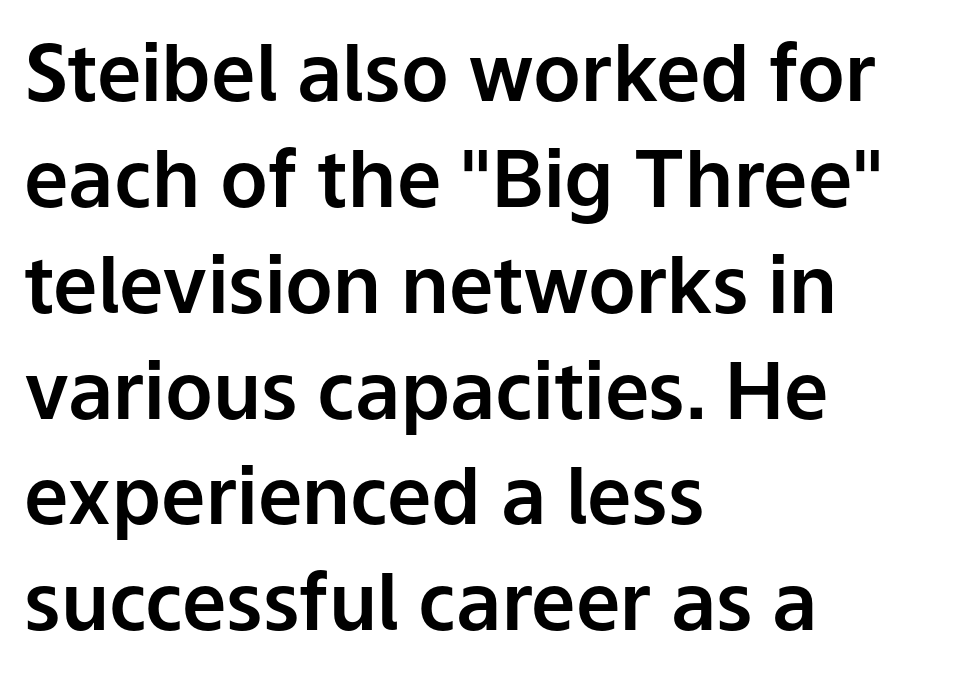
{"serif": "no", "italic": "no", "width": "normal", "stroke_contrast": "low", "x_height": "medium", "monospaced": "no", "underline": "no", "align": "left", "line_spacing": "normal", "line_spacing_ratio": 1.34, "letter_spacing": "normal", "letter_spacing_em": 0.0, "glyph_px": 79}
